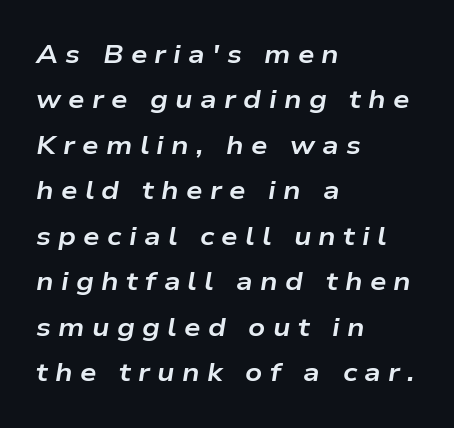
Display-style spreading of the glyphs; the letterfit is very open. Notice how the stems are inclined rather than vertical — that's the hallmark of italics. The words here are not underlined. Reading down the block, your eye returns to a fixed left position each line. Heft: maximum for text — a bold.
